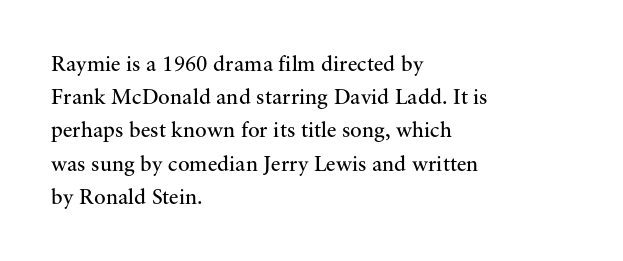
{"italic": "no", "bold": "no", "underline": "no", "align": "left", "line_spacing": "normal", "line_spacing_ratio": 1.51, "letter_spacing": "normal", "letter_spacing_em": 0.0, "glyph_px": 22}
